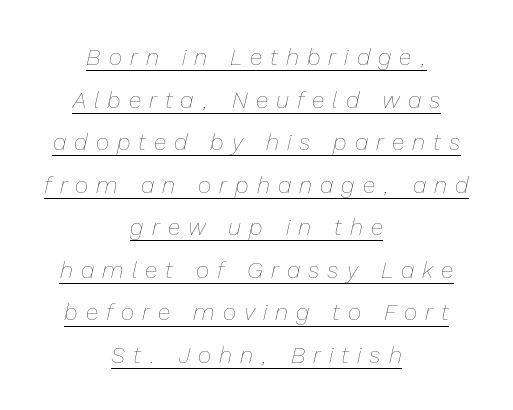
The image shows 23 px text type, italic (leaning right); set centered, line spacing 1.85x, unusually wide letter spacing (+0.35 em), underlined.
